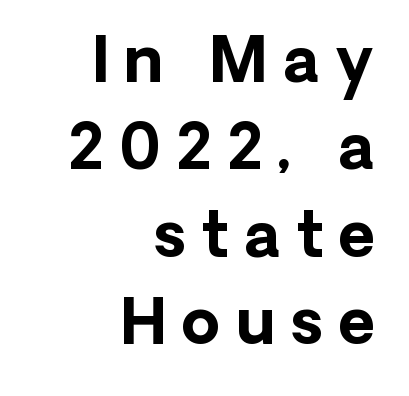
{"serif": "no", "italic": "no", "bold": "yes", "weight": "bold", "width": "normal", "stroke_contrast": "low", "x_height": "medium", "monospaced": "no", "underline": "no", "align": "right", "line_spacing": "normal", "line_spacing_ratio": 1.41, "letter_spacing": "wide", "letter_spacing_em": 0.25, "glyph_px": 62}
